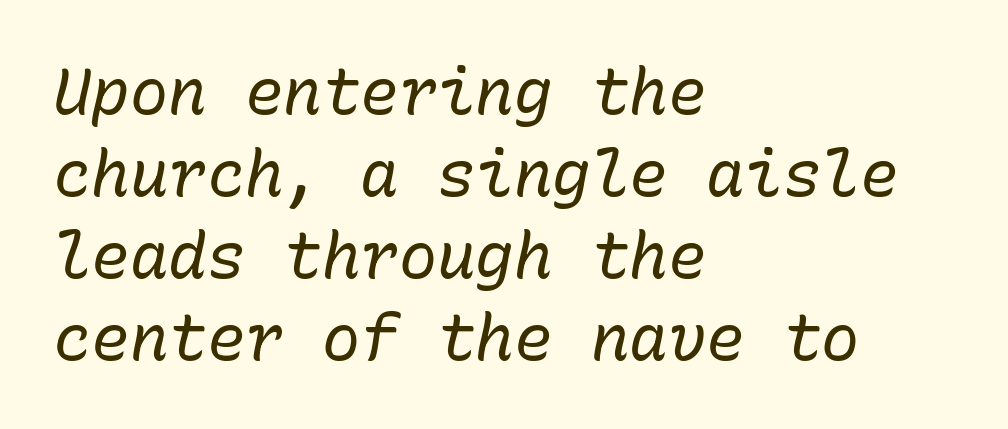
The image shows 64 px regular-weight type, italic (leaning right), monospaced; set left-aligned, normal line spacing (1.28x), normal letter spacing, not underlined; low stroke contrast and a medium x-height.
